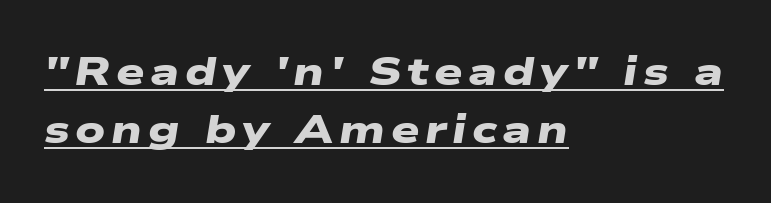
Q: Is the text bold? A: Yes.
Q: Is the typeface a serif or a sans-serif typeface? A: Sans-serif.
Q: Is the text underlined? A: Yes.
Q: How is the paragraph aligned? A: Left-aligned.
Q: Is the spacing between lines tight, normal or loose? A: Normal.
Q: Width (condensed, normal, or wide)? A: Wide.
Q: Stroke contrast? A: Low.
Q: x-height? A: Medium.
Q: Monospaced? A: No.
